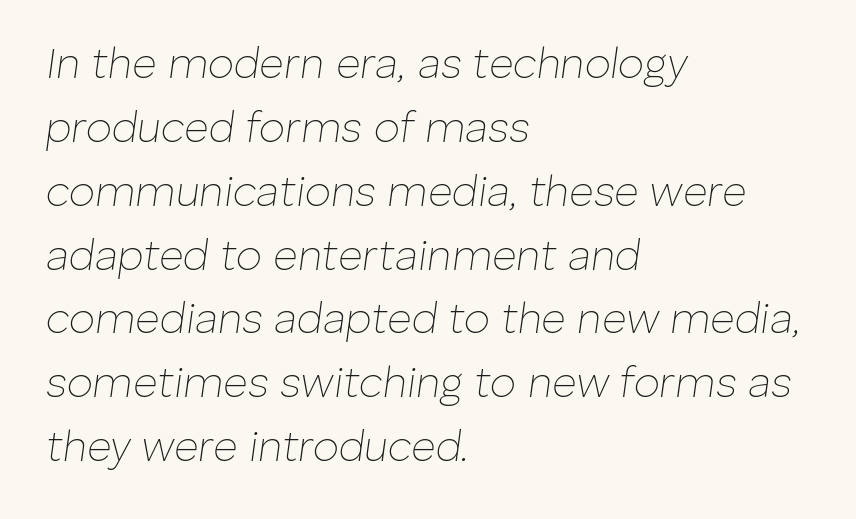
Q: Is the text bold? A: No.
Q: Is the text italic (slanted)? A: Yes, it leans right by about 8 degrees.
Q: Is the text underlined? A: No.
Q: How is the paragraph aligned? A: Left-aligned.
Q: Is the spacing between letters normal or unusually wide? A: Normal.
Q: Is the spacing between lines tight, normal or loose? A: Normal.
Q: Width (condensed, normal, or wide)? A: Normal.
Q: Stroke contrast? A: Low.
Q: x-height? A: Medium.
Q: Monospaced? A: No.
